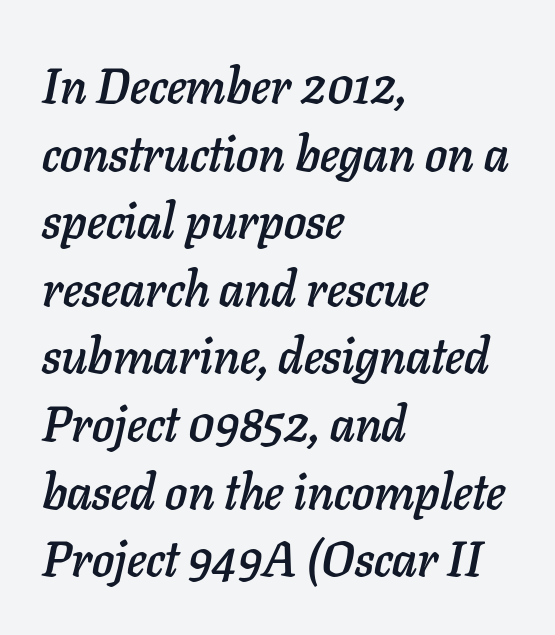
Q: Is the text italic (slanted)? A: Yes, it leans right by about 11 degrees.
Q: Is the text underlined? A: No.
Q: How is the paragraph aligned? A: Left-aligned.
Q: Is the spacing between letters normal or unusually wide? A: Normal.
Q: Is the spacing between lines tight, normal or loose? A: Normal.
Q: Width (condensed, normal, or wide)? A: Normal.
Q: Stroke contrast? A: Low.
Q: x-height? A: Medium.
Q: Monospaced? A: No.
